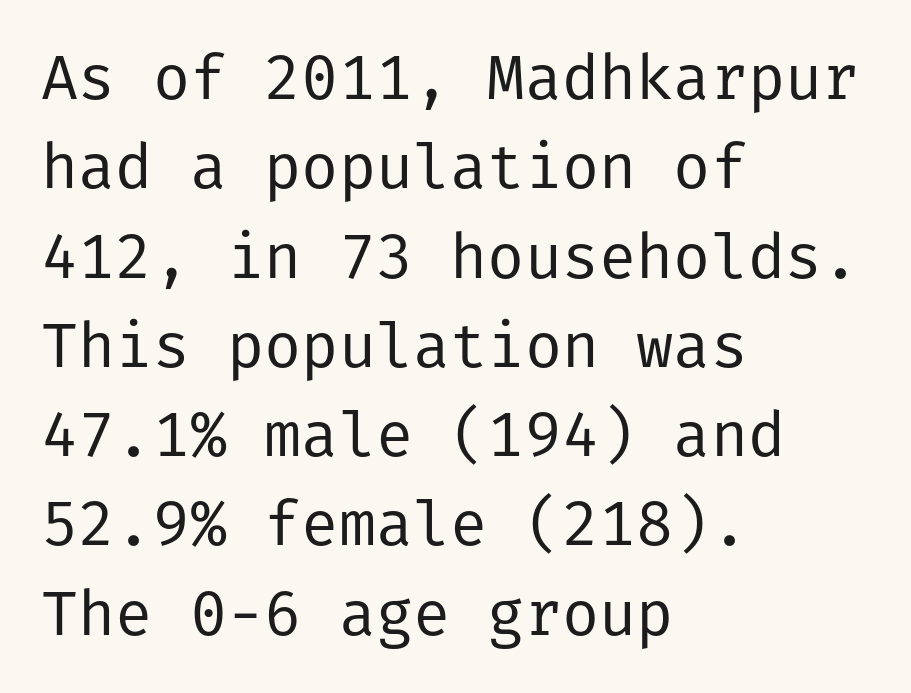
Q: Is the text bold? A: No.
Q: Is the text italic (slanted)? A: No, it is upright.
Q: Is the typeface a serif or a sans-serif typeface? A: Sans-serif.
Q: Is the text underlined? A: No.
Q: How is the paragraph aligned? A: Left-aligned.
Q: Is the spacing between letters normal or unusually wide? A: Normal.
Q: Is the spacing between lines tight, normal or loose? A: Normal.
Q: Width (condensed, normal, or wide)? A: Normal.
Q: Stroke contrast? A: Low.
Q: x-height? A: Medium.
